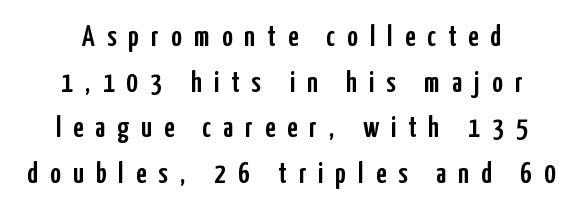
The image shows 29 px condensed sans-serif type, upright; set normal line spacing (1.57x), unusually wide letter spacing (+0.42 em), not underlined; low stroke contrast and a medium x-height.
